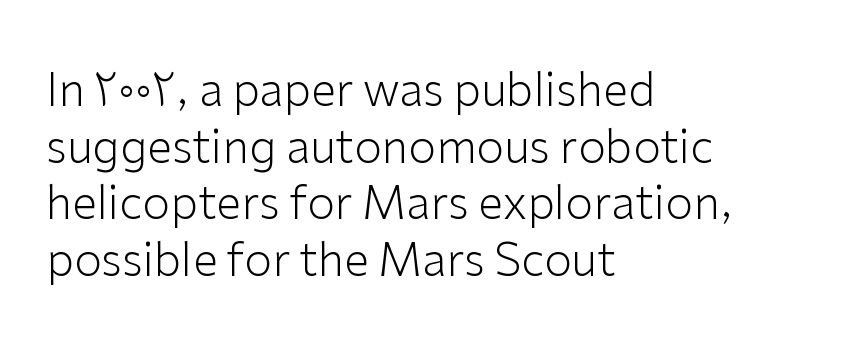
The image shows 45 px light sans-serif type, upright; set left-aligned, normal line spacing (1.26x), normal letter spacing, not underlined; low stroke contrast and a medium x-height.
